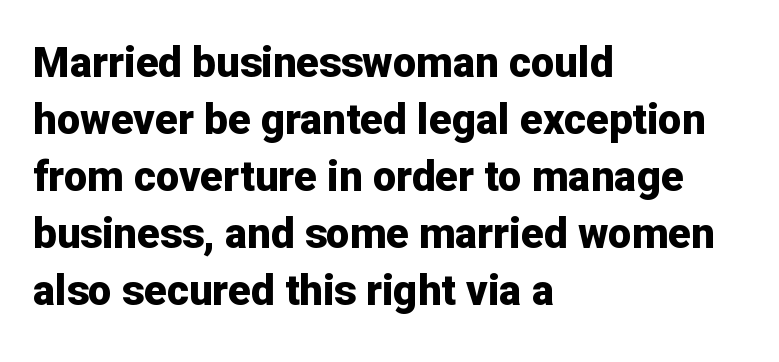
The ragged edge is on the right, which tells us the setting is flush left. The glyphs in this specimen are sans serif. Anything drawn beneath the words? Only blank space. Nope, not italic — everything's standing straight. The rendering uses a moderate line-height, typical for paragraphs.
